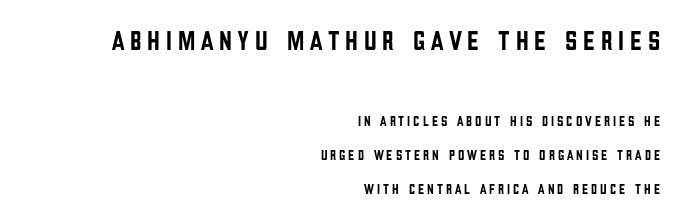
Q: Is the text italic (slanted)? A: No, it is upright.
Q: Is the text underlined? A: No.
Q: How is the paragraph aligned? A: Right-aligned.
Q: Is the spacing between letters normal or unusually wide? A: Unusually wide.
Q: Is the spacing between lines tight, normal or loose? A: Loose.
Q: Which block of text is set in a larger size, the first (top) or the second (bottom)? A: The first (top) one.
